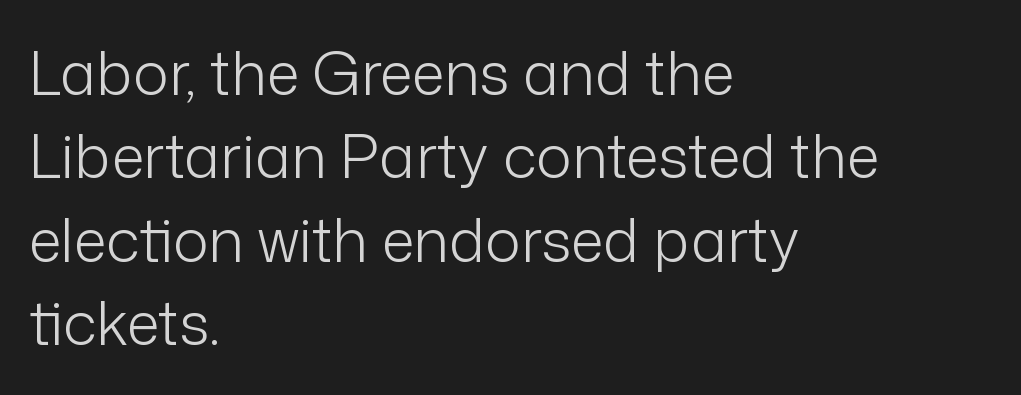
Q: Is the text bold? A: No.
Q: Is the text italic (slanted)? A: No, it is upright.
Q: Is the typeface a serif or a sans-serif typeface? A: Sans-serif.
Q: Is the text underlined? A: No.
Q: How is the paragraph aligned? A: Left-aligned.
Q: Is the spacing between letters normal or unusually wide? A: Normal.
Q: Is the spacing between lines tight, normal or loose? A: Normal.
Q: Width (condensed, normal, or wide)? A: Normal.
Q: Stroke contrast? A: Low.
Q: x-height? A: Medium.
Q: Monospaced? A: No.
